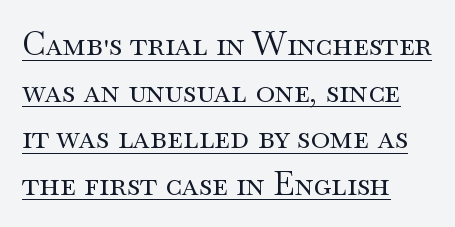
The image shows 33 px regular-weight, wide serif type, upright; set left-aligned, normal line spacing (1.41x), normal letter spacing, underlined; medium stroke contrast and a small x-height.
